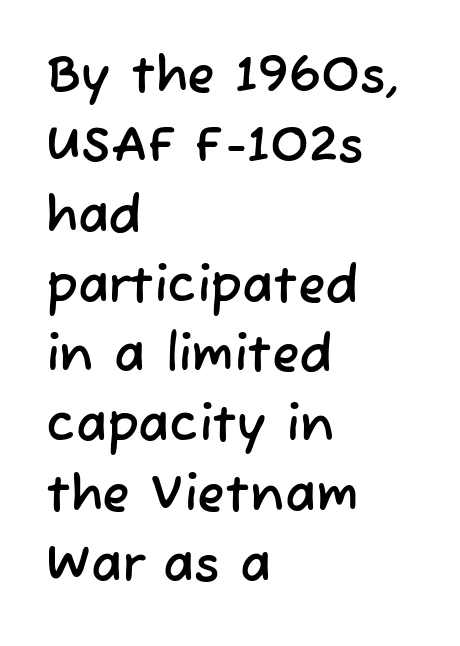
{"serif": "no", "width": "normal", "stroke_contrast": "low", "x_height": "medium", "monospaced": "no", "underline": "no", "align": "left", "line_spacing": "normal", "line_spacing_ratio": 1.37, "letter_spacing": "normal", "letter_spacing_em": 0.0, "glyph_px": 51}
